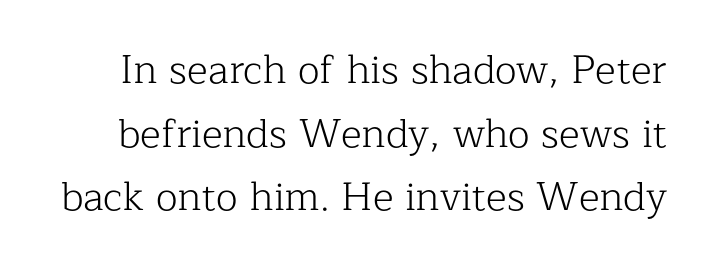
Q: Is the text bold? A: No.
Q: Is the text italic (slanted)? A: No, it is upright.
Q: Is the typeface a serif or a sans-serif typeface? A: Serif.
Q: Is the text underlined? A: No.
Q: Is the spacing between letters normal or unusually wide? A: Normal.
Q: Is the spacing between lines tight, normal or loose? A: Normal.
Q: Width (condensed, normal, or wide)? A: Normal.
Q: Stroke contrast? A: Low.
Q: x-height? A: Medium.
Q: Monospaced? A: No.
